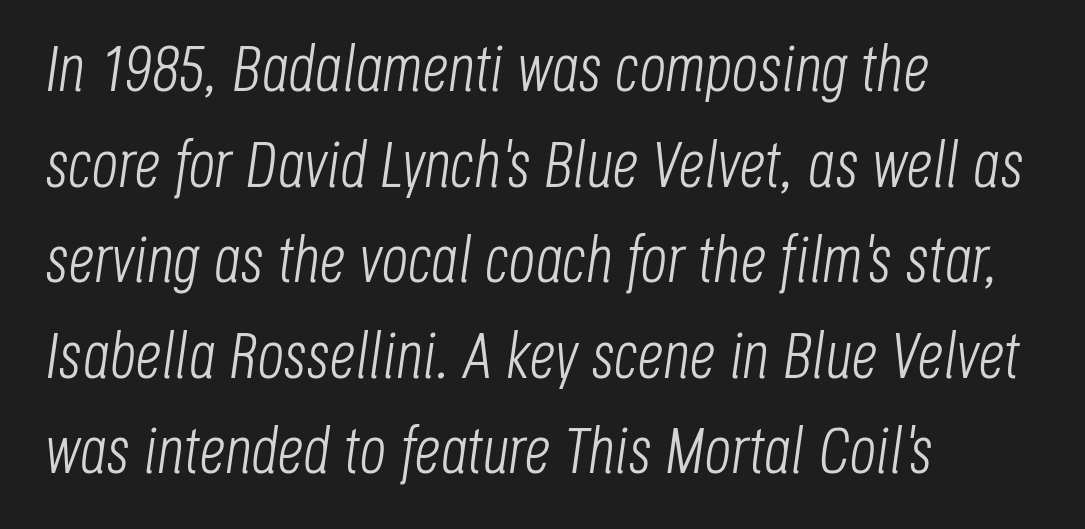
{"italic": "yes", "lean": "right", "slant_degrees": 8, "bold": "no", "weight": "light", "width": "condensed", "stroke_contrast": "low", "x_height": "large", "monospaced": "no", "underline": "no", "align": "left", "line_spacing": "normal", "line_spacing_ratio": 1.47, "letter_spacing": "normal", "letter_spacing_em": 0.0, "glyph_px": 65}
